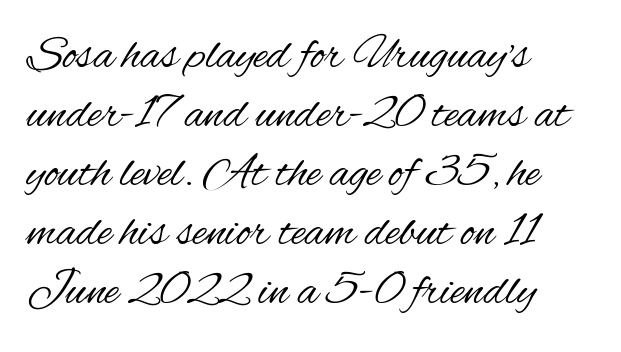
Q: Is the text bold? A: No.
Q: Is the text italic (slanted)? A: Yes.
Q: Is the typeface a serif or a sans-serif typeface? A: Sans-serif.
Q: Is the text underlined? A: No.
Q: How is the paragraph aligned? A: Left-aligned.
Q: Is the spacing between letters normal or unusually wide? A: Normal.
Q: Width (condensed, normal, or wide)? A: Condensed.
Q: Stroke contrast? A: Medium.
Q: x-height? A: Small.
Q: Monospaced? A: No.
